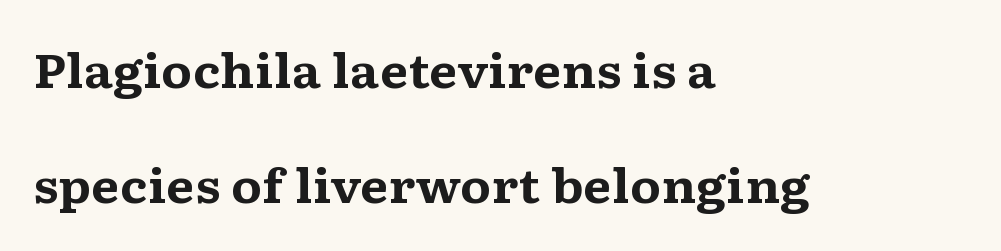
The image shows 46 px bold, wide serif type, upright; set left-aligned, loose line spacing (2.49x), normal letter spacing, not underlined; medium stroke contrast and a medium x-height.
